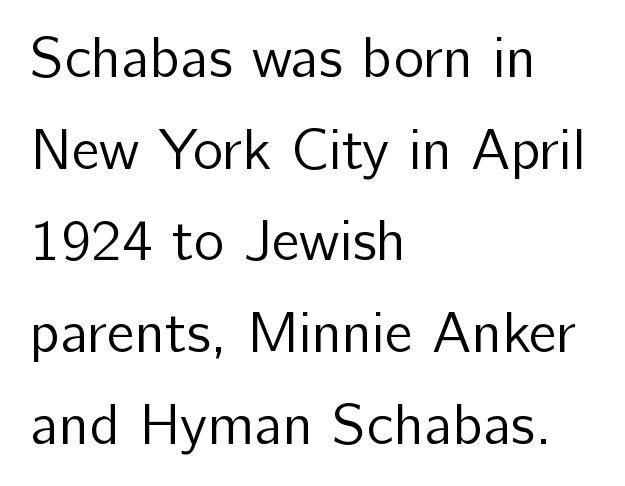
Q: Is the text bold? A: No.
Q: Is the text italic (slanted)? A: No, it is upright.
Q: Is the typeface a serif or a sans-serif typeface? A: Sans-serif.
Q: Is the text underlined? A: No.
Q: How is the paragraph aligned? A: Left-aligned.
Q: Is the spacing between letters normal or unusually wide? A: Normal.
Q: Is the spacing between lines tight, normal or loose? A: Normal.
Q: Width (condensed, normal, or wide)? A: Normal.
Q: Stroke contrast? A: Low.
Q: x-height? A: Medium.
Q: Monospaced? A: No.
